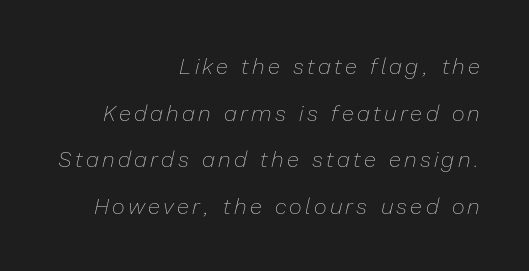
The image shows 22 px text type, italic (leaning right); set right-aligned, loose line spacing (2.12x), not underlined.
